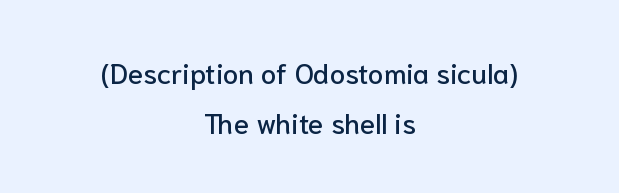
Quick note: underline off. A typesetter would mark this as roman, not italic. The face used here is a sans, in the tradition of grotesques and geometrics. This rendering uses center alignment, leaving both contours irregular but symmetric. Here the glyphs are tracked normally, forming tight word shapes. A typesetter would call this proportional, since set widths differ per character.
